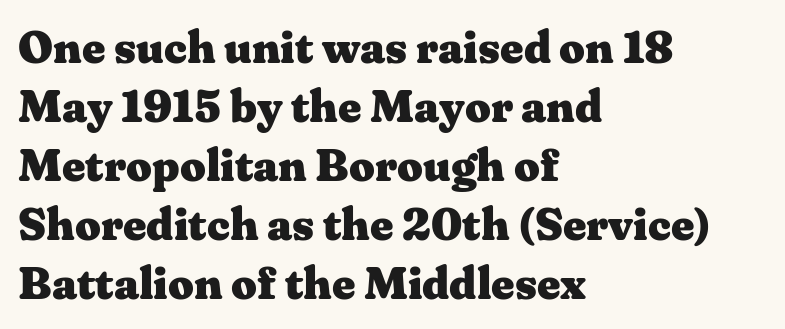
{"serif": "yes", "italic": "no", "bold": "yes", "weight": "heavy", "width": "wide", "stroke_contrast": "medium", "x_height": "medium", "monospaced": "no", "underline": "no", "align": "left", "line_spacing": "normal", "line_spacing_ratio": 1.31, "letter_spacing": "normal", "letter_spacing_em": 0.0, "glyph_px": 45}
